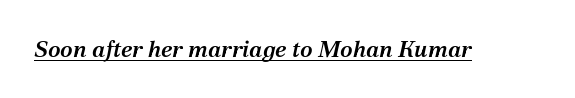
Check the space under the baseline: a stroke is drawn there. Characters are canted at an angle relative to the baseline's perpendicular. The passage shown has conventional tracking throughout. In terms of weight, the rendering is demibold, just under bold.
